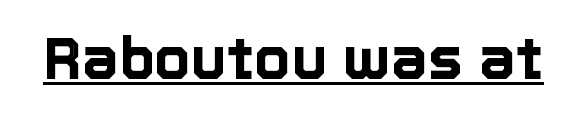
The image shows 59 px text type, upright; set normal letter spacing, underlined; a medium x-height.
